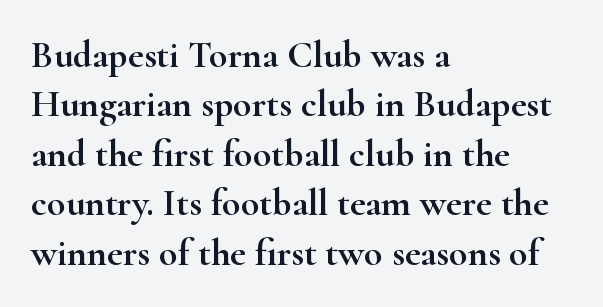
Line spacing here is normal. Between one letter and the next there's only the usual sliver of space. Rendered with straight, roman letterforms. Words float on clear page, feet unadorned. The lines in this sample share a left origin and differ only in where they stop. Character widths vary here, with narrow letters taking less room than wide ones.
